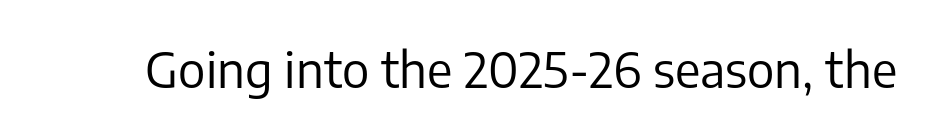
{"serif": "no", "italic": "no", "bold": "no", "weight": "regular", "width": "normal", "stroke_contrast": "low", "x_height": "medium", "monospaced": "no", "underline": "no", "letter_spacing": "normal", "letter_spacing_em": 0.0, "glyph_px": 49}
